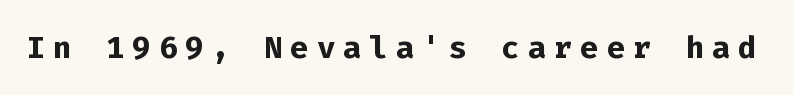
{"serif": "no", "italic": "no", "bold": "yes", "weight": "bold", "width": "normal", "stroke_contrast": "low", "x_height": "medium", "monospaced": "yes", "underline": "no", "letter_spacing": "wide", "letter_spacing_em": 0.25, "glyph_px": 31}
